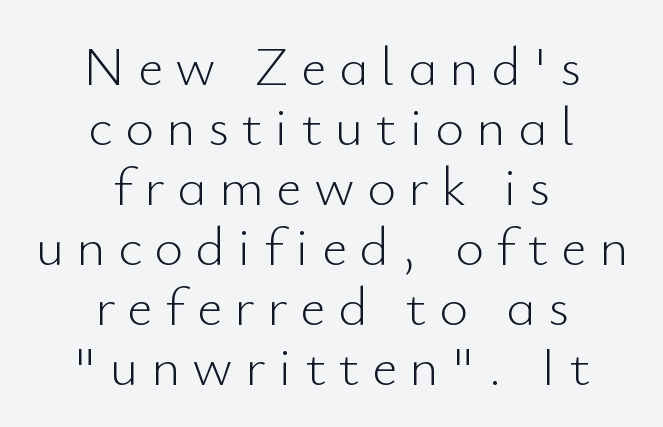
Q: Is the text bold? A: No.
Q: Is the text italic (slanted)? A: No, it is upright.
Q: Is the typeface a serif or a sans-serif typeface? A: Sans-serif.
Q: Is the text underlined? A: No.
Q: How is the paragraph aligned? A: Centered.
Q: Is the spacing between letters normal or unusually wide? A: Unusually wide.
Q: Is the spacing between lines tight, normal or loose? A: Tight.
Q: Width (condensed, normal, or wide)? A: Normal.
Q: Stroke contrast? A: Low.
Q: x-height? A: Small.
Q: Monospaced? A: No.
